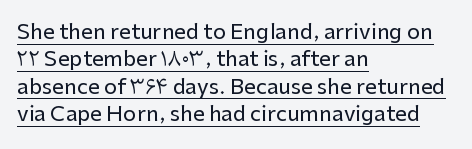
The image shows 21 px text type, upright; set left-aligned, normal line spacing (1.3x), normal letter spacing, underlined.
